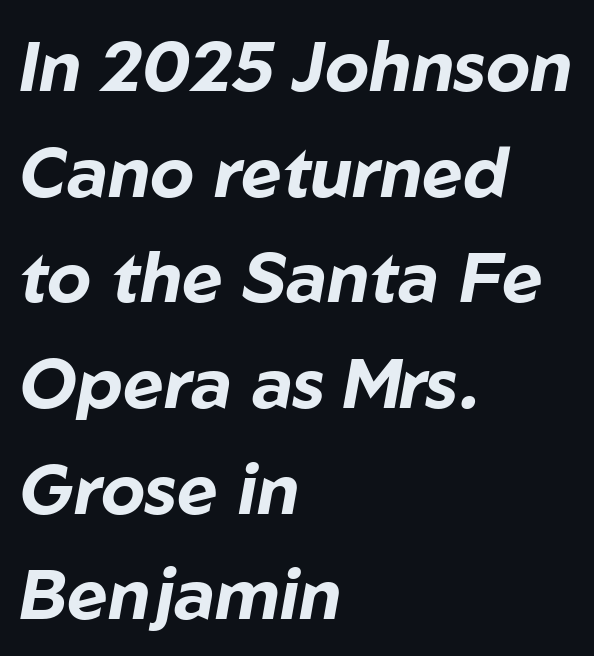
Q: Is the text bold? A: Yes.
Q: Is the text italic (slanted)? A: Yes, it leans right by about 10 degrees.
Q: Is the text underlined? A: No.
Q: How is the paragraph aligned? A: Left-aligned.
Q: Is the spacing between letters normal or unusually wide? A: Normal.
Q: Is the spacing between lines tight, normal or loose? A: Normal.
Q: Width (condensed, normal, or wide)? A: Normal.
Q: Stroke contrast? A: Low.
Q: x-height? A: Medium.
Q: Monospaced? A: No.
